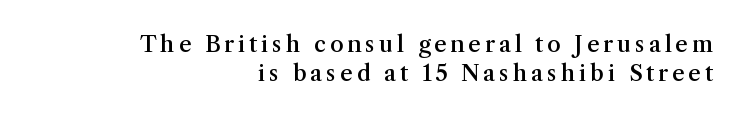
The image shows 22 px text type, upright; set right-aligned, normal line spacing (1.33x), not underlined.
